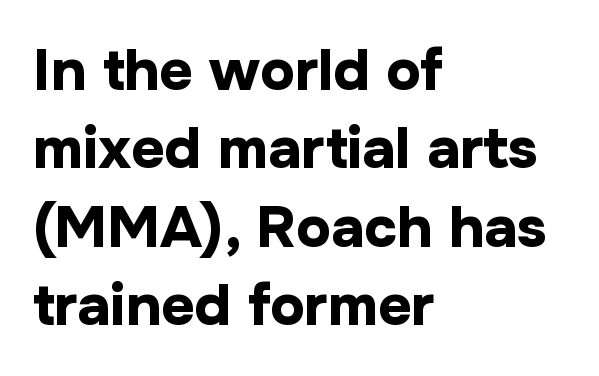
Descenders are the only things crossing below the line. The typesetting leans heavy: a genuine bold. If you drew a line through each stem, it would be perfectly vertical. These lines stack with their left ends in a neat column. You could not count columns in this text — the font is proportionally spaced.
